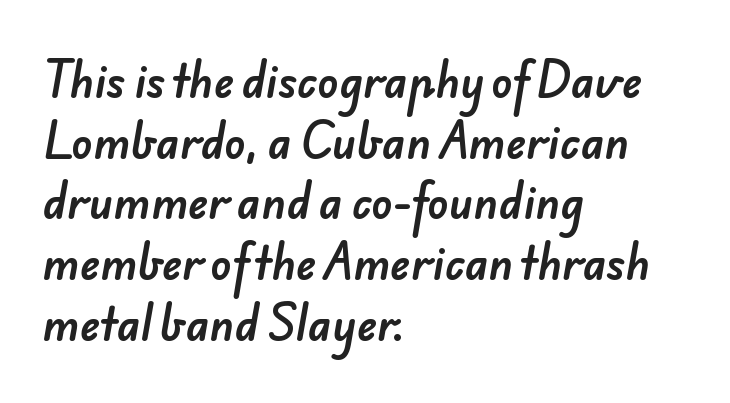
{"serif": "no", "width": "normal", "stroke_contrast": "low", "x_height": "small", "monospaced": "no", "underline": "no", "align": "left", "line_spacing": "normal", "line_spacing_ratio": 1.41, "letter_spacing": "normal", "letter_spacing_em": 0.0, "glyph_px": 43}
